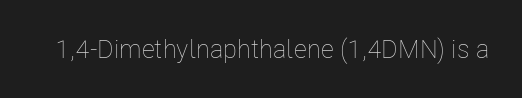
The image shows 26 px text type, upright; set normal letter spacing, not underlined.
